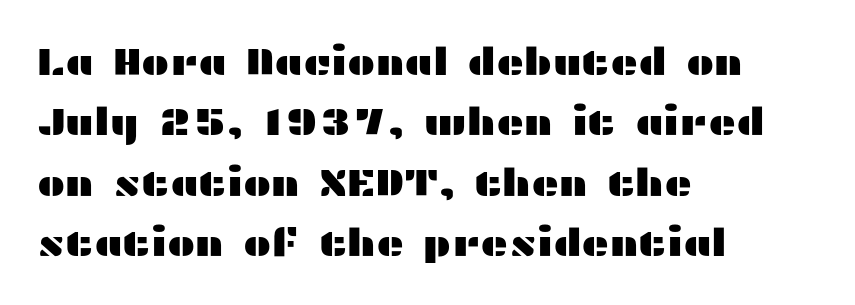
{"serif": "no", "italic": "no", "width": "wide", "stroke_contrast": "medium", "x_height": "medium", "monospaced": "no", "underline": "no", "align": "left", "line_spacing": "normal", "line_spacing_ratio": 1.59, "letter_spacing": "normal", "letter_spacing_em": 0.0, "glyph_px": 38}
